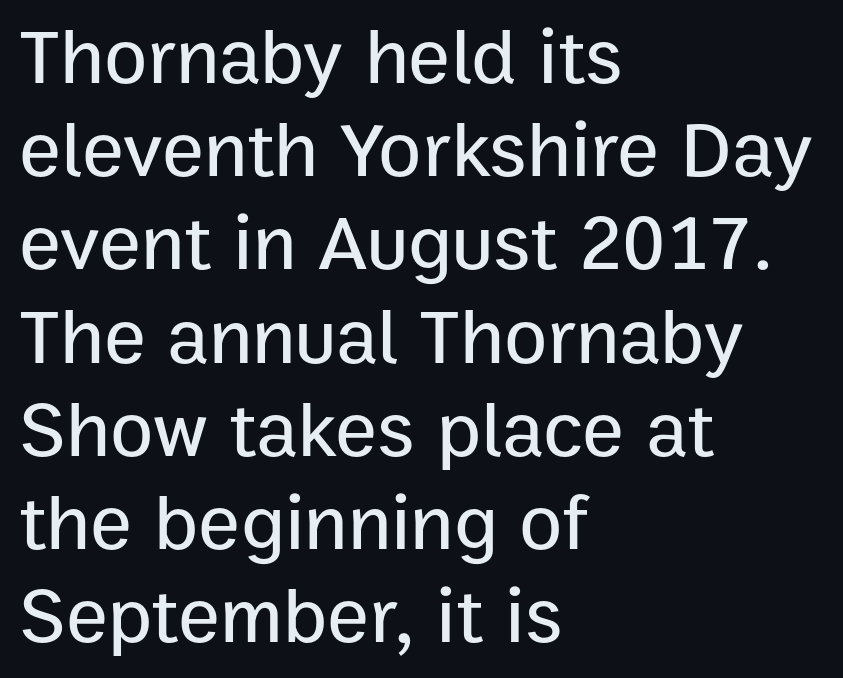
{"serif": "no", "italic": "no", "width": "normal", "stroke_contrast": "low", "x_height": "medium", "monospaced": "no", "underline": "no", "align": "left", "line_spacing_ratio": 1.18, "letter_spacing": "normal", "letter_spacing_em": 0.0, "glyph_px": 79}
